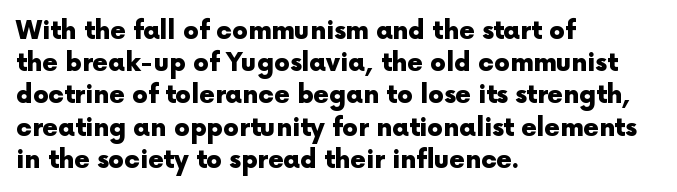
The lines sit at an ordinary, default distance from one another. Italic? Not at all — the glyphs are vertical. This rendering leaves character spacing at its baseline value. A student would call this left alignment; a typographer would say flush left, rag right.
